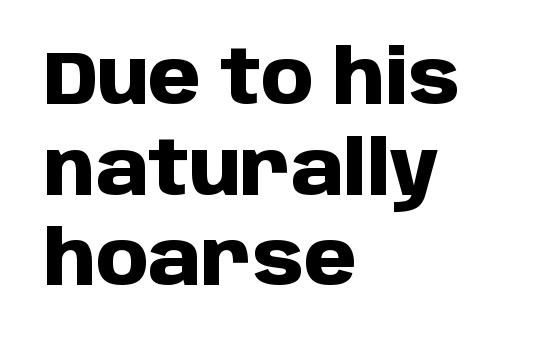
{"serif": "no", "italic": "no", "bold": "yes", "weight": "heavy", "width": "normal", "stroke_contrast": "low", "x_height": "large", "monospaced": "no", "underline": "no", "align": "left", "line_spacing_ratio": 1.21, "letter_spacing": "normal", "letter_spacing_em": 0.0, "glyph_px": 75}
